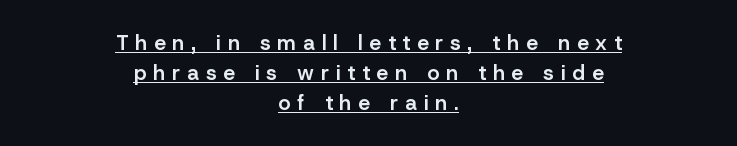
Q: Is the text bold? A: Semi-bold.
Q: Is the text italic (slanted)? A: No, it is upright.
Q: Is the text underlined? A: Yes.
Q: How is the paragraph aligned? A: Centered.
Q: Is the spacing between letters normal or unusually wide? A: Unusually wide.
Q: Is the spacing between lines tight, normal or loose? A: Normal.
